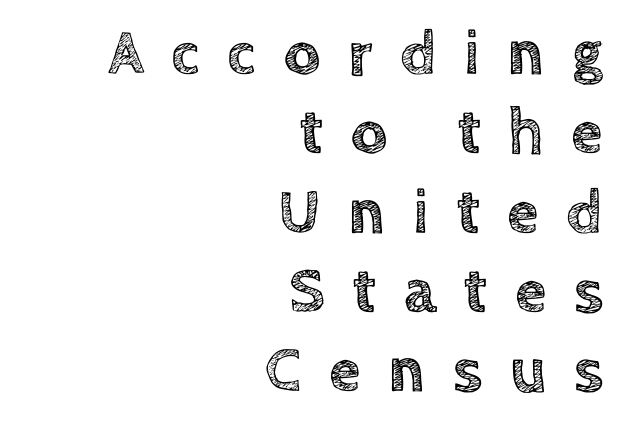
Nobody drew a line under any word here. The text block is weighted toward the right margin, trailing off unevenly leftward. You can tell it's not italic because the verticals are truly vertical. Students, note that the glyphs here are deliberately spaced far apart.
